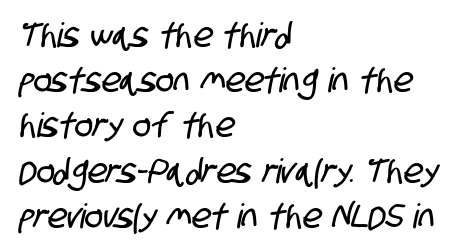
The image shows 34 px condensed sans-serif type; set left-aligned, normal line spacing (1.33x), normal letter spacing, not underlined; low stroke contrast and a large x-height.
